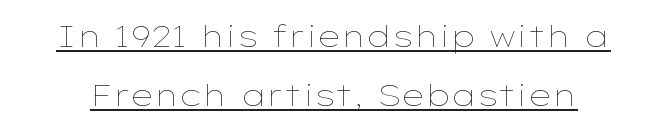
{"italic": "no", "bold": "no", "weight": "thin", "width": "wide", "stroke_contrast": "low", "x_height": "medium", "monospaced": "no", "underline": "yes", "line_spacing": "loose", "line_spacing_ratio": 1.97, "letter_spacing": "normal", "letter_spacing_em": 0.0, "glyph_px": 30}
